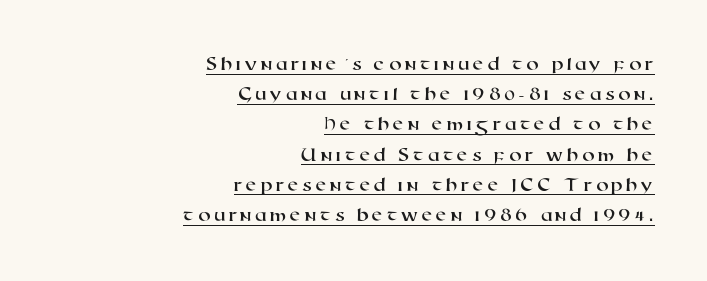
The image shows 20 px text type; set right-aligned, normal line spacing (1.51x), underlined.
